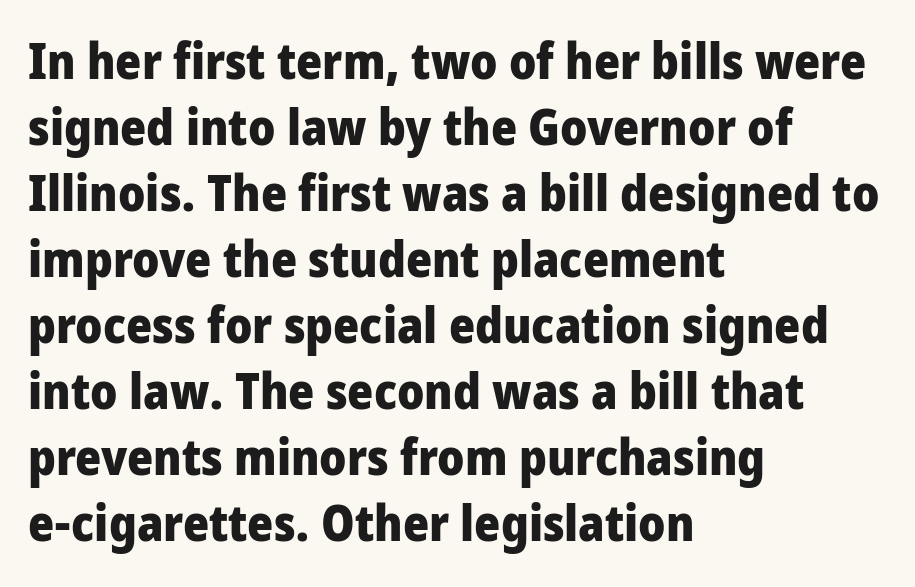
Q: Is the text bold? A: Yes.
Q: Is the text italic (slanted)? A: No, it is upright.
Q: Is the typeface a serif or a sans-serif typeface? A: Sans-serif.
Q: Is the text underlined? A: No.
Q: How is the paragraph aligned? A: Left-aligned.
Q: Is the spacing between letters normal or unusually wide? A: Normal.
Q: Is the spacing between lines tight, normal or loose? A: Normal.
Q: Width (condensed, normal, or wide)? A: Condensed.
Q: Stroke contrast? A: Low.
Q: x-height? A: Large.
Q: Monospaced? A: No.
